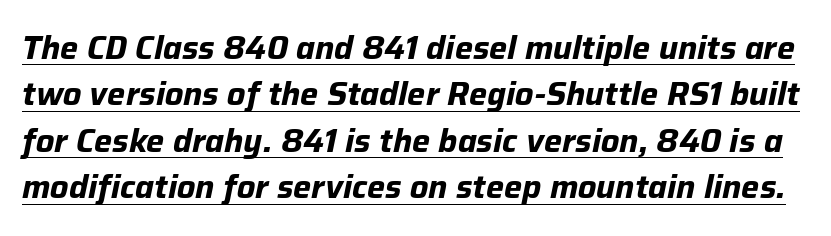
Every letter is thick-stroked: bold, no question. Interline gaps are of average width in this sample. Do the characters align in a grid? No, the font is proportional. Looking at the ascenders, they clearly lean. A typesetter would call this zero additional tracking. Honestly, the underline is the first thing you notice here.
